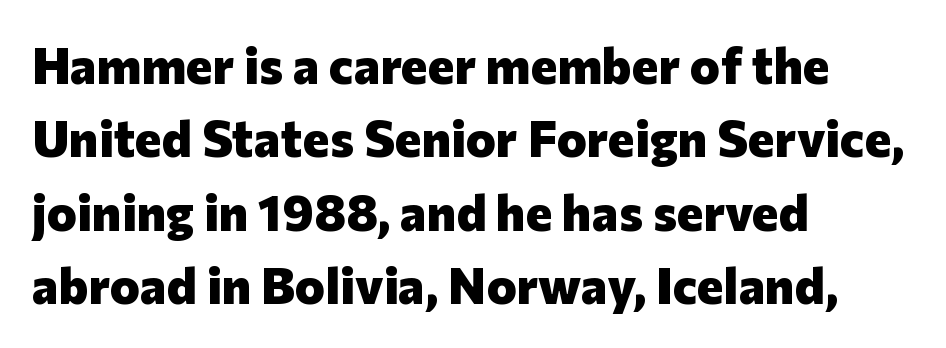
{"serif": "no", "italic": "no", "bold": "yes", "weight": "heavy", "width": "normal", "stroke_contrast": "low", "x_height": "medium", "monospaced": "no", "underline": "no", "align": "left", "line_spacing": "normal", "line_spacing_ratio": 1.44, "letter_spacing": "normal", "letter_spacing_em": 0.0, "glyph_px": 51}
